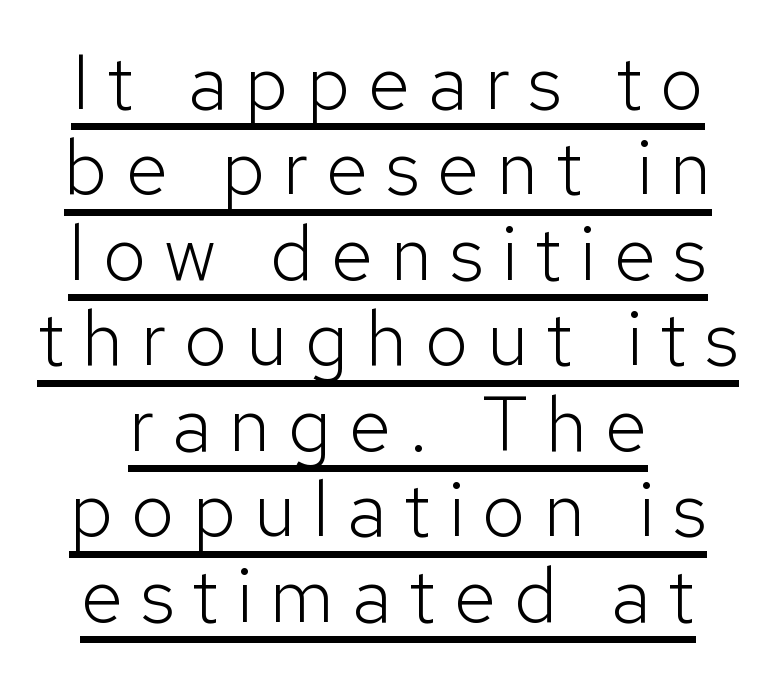
The image shows 77 px light sans-serif type, upright; set tight line spacing (1.11x), unusually wide letter spacing (+0.23 em), underlined; low stroke contrast and a medium x-height.
